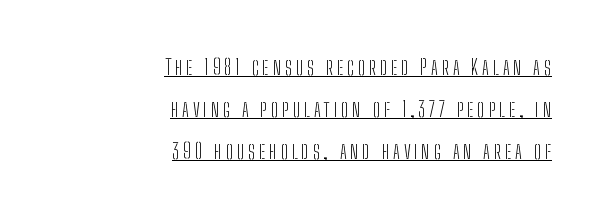
{"italic": "no", "bold": "no", "underline": "yes", "align": "right", "line_spacing": "loose", "line_spacing_ratio": 1.92, "glyph_px": 22}
